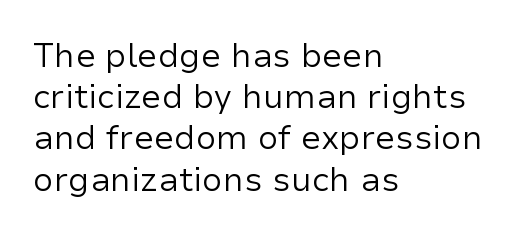
The image shows 33 px regular-weight sans-serif type, upright; set left-aligned, normal line spacing (1.25x), normal letter spacing, not underlined; low stroke contrast and a medium x-height.
